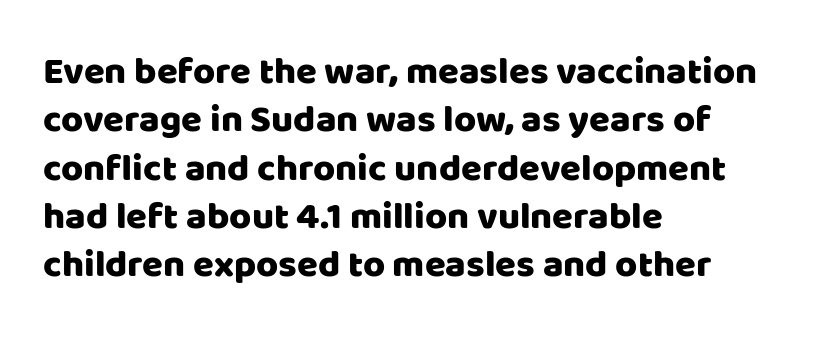
{"serif": "no", "italic": "no", "width": "normal", "stroke_contrast": "low", "x_height": "large", "monospaced": "no", "underline": "no", "align": "left", "line_spacing": "normal", "line_spacing_ratio": 1.27, "letter_spacing": "normal", "letter_spacing_em": 0.0, "glyph_px": 38}
